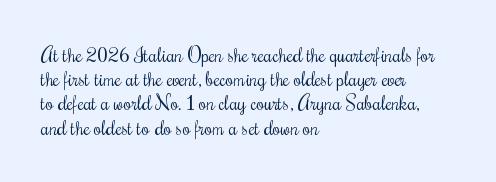
Decoration check: the copy has no underline. Words appear dense and cohesive because spacing is normal. The typesetter chose a ragged-right arrangement here.
